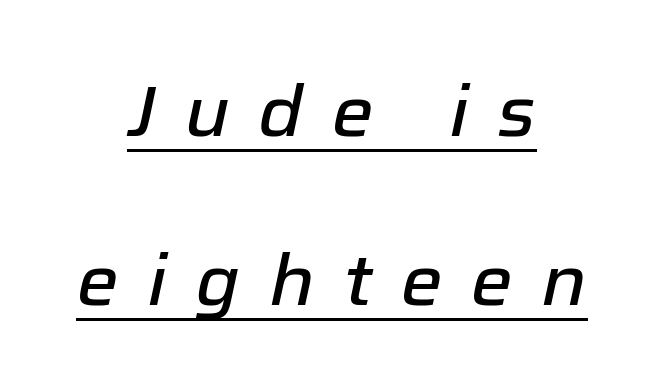
Honestly, the underline is the first thing you notice here. Caption: expanded tracking, letters set apart. Leftover space on each line is divided equally before and after the words. Honestly, the rows look like they've been pulled way apart.
